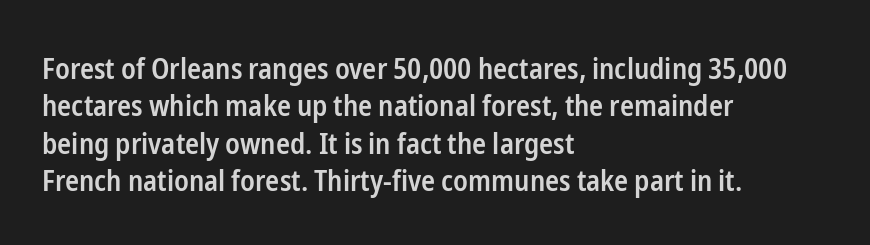
{"serif": "no", "italic": "no", "bold": "semi", "weight": "semibold", "width": "condensed", "stroke_contrast": "low", "x_height": "medium", "monospaced": "no", "underline": "no", "align": "left", "line_spacing": "normal", "line_spacing_ratio": 1.29, "letter_spacing": "normal", "letter_spacing_em": 0.0, "glyph_px": 29}
